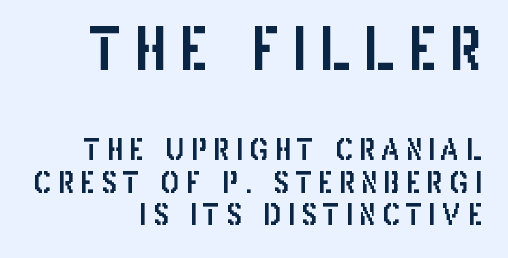
Q: Is the text italic (slanted)? A: No, it is upright.
Q: Is the typeface a serif or a sans-serif typeface? A: Sans-serif.
Q: Is the text underlined? A: No.
Q: How is the paragraph aligned? A: Right-aligned.
Q: Is the spacing between letters normal or unusually wide? A: Unusually wide.
Q: Is the spacing between lines tight, normal or loose? A: Tight.
Q: Which block of text is set in a larger size, the first (top) or the second (bottom)? A: The first (top) one.
Q: Width (condensed, normal, or wide)? A: Condensed.
Q: Stroke contrast? A: Low.
Q: x-height? A: Large.
Q: Monospaced? A: No.
